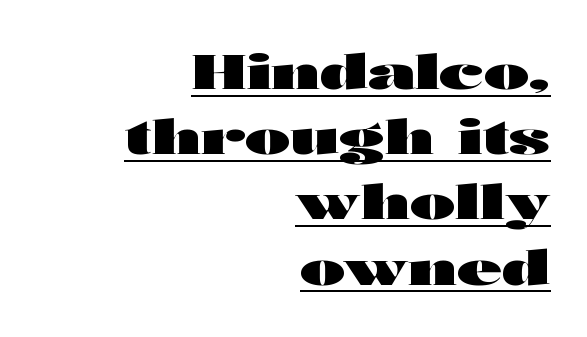
Q: Is the text bold? A: Yes.
Q: Is the text italic (slanted)? A: No, it is upright.
Q: Is the typeface a serif or a sans-serif typeface? A: Serif.
Q: Is the text underlined? A: Yes.
Q: How is the paragraph aligned? A: Right-aligned.
Q: Is the spacing between letters normal or unusually wide? A: Normal.
Q: Is the spacing between lines tight, normal or loose? A: Normal.
Q: Width (condensed, normal, or wide)? A: Wide.
Q: Stroke contrast? A: High.
Q: x-height? A: Medium.
Q: Monospaced? A: No.
